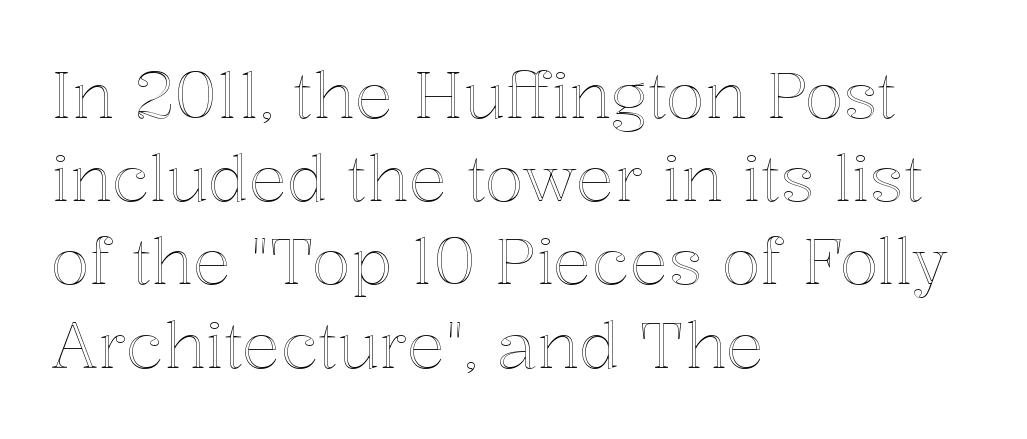
The image shows 64 px text type, upright; set left-aligned, normal line spacing (1.3x), normal letter spacing, not underlined; a medium x-height.
